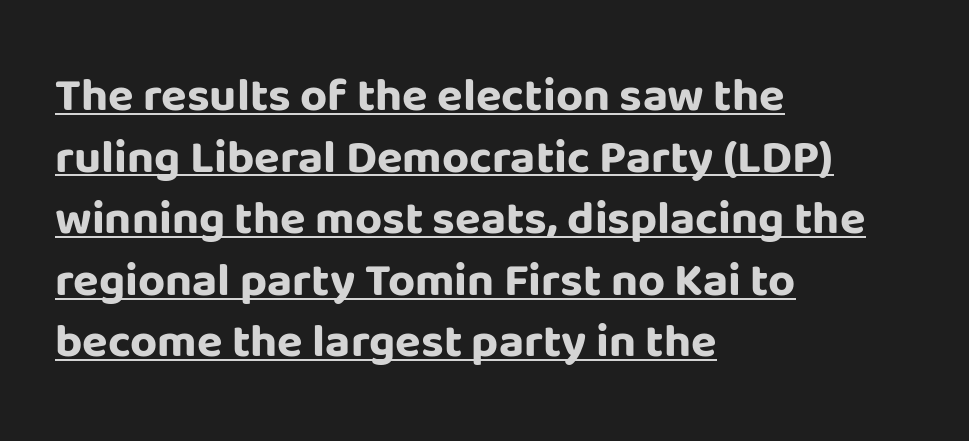
The image shows 47 px bold sans-serif type, upright; set left-aligned, normal line spacing (1.31x), normal letter spacing, underlined; low stroke contrast and a large x-height.
